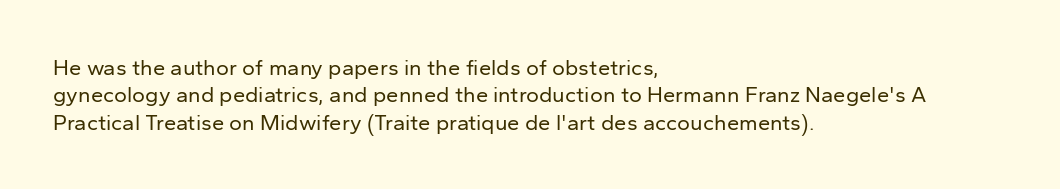
Rendered with straight, roman letterforms. Weight: not bold — regular or lighter. Words appear dense and cohesive because spacing is normal. Horizontal alignment here is leftward, the default for most running prose. A clean baseline with only descenders dipping below it.
